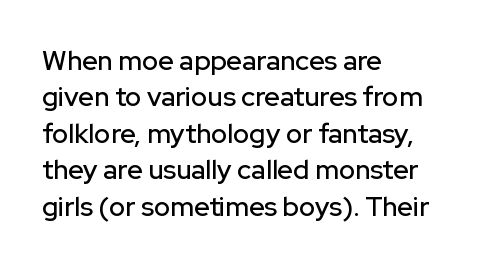
The image shows 27 px text type, upright; set left-aligned, normal line spacing (1.35x), normal letter spacing, not underlined.
